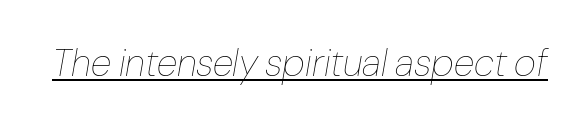
{"italic": "yes", "lean": "right", "slant_degrees": 10, "bold": "no", "weight": "thin", "width": "normal", "stroke_contrast": "low", "x_height": "medium", "monospaced": "no", "underline": "yes", "letter_spacing": "normal", "letter_spacing_em": 0.0, "glyph_px": 38}
